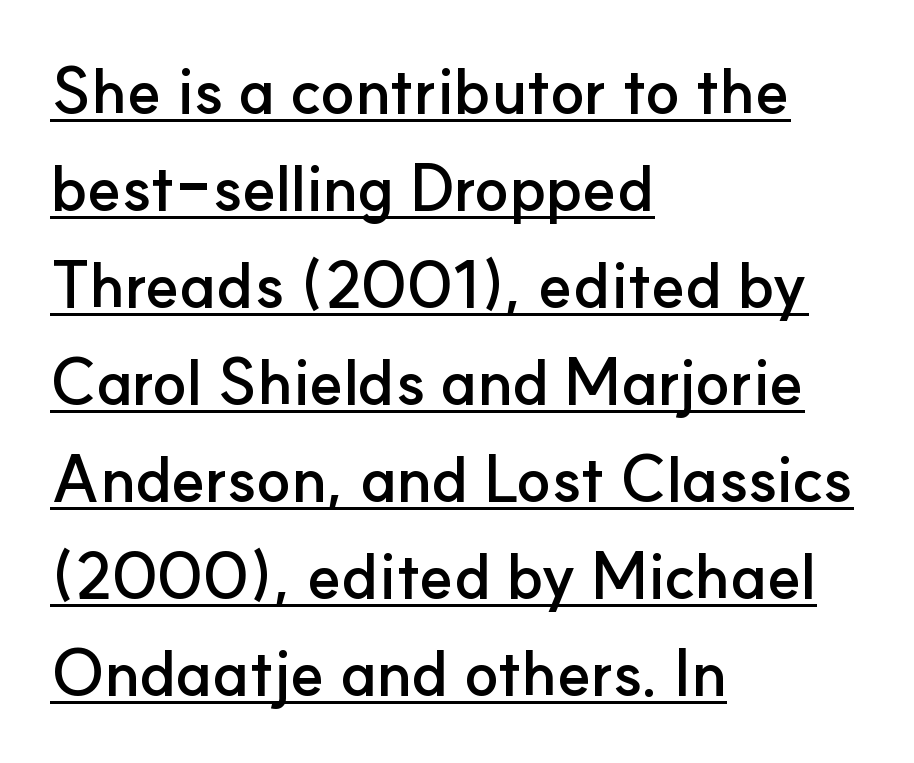
{"serif": "no", "italic": "no", "bold": "yes", "weight": "semibold", "width": "normal", "stroke_contrast": "low", "x_height": "small", "monospaced": "no", "underline": "yes", "align": "left", "line_spacing": "normal", "line_spacing_ratio": 1.54, "letter_spacing": "normal", "letter_spacing_em": 0.0, "glyph_px": 63}
